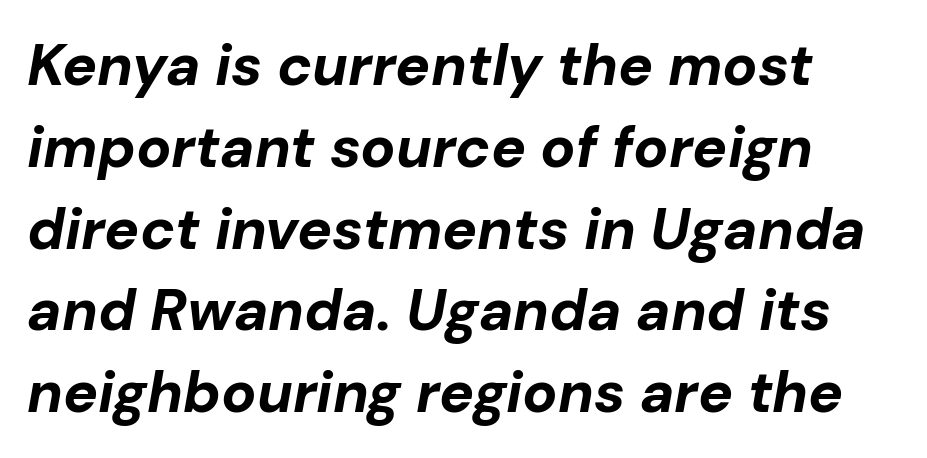
The image shows 58 px bold type, italic (leaning right); set left-aligned, normal line spacing (1.41x), normal letter spacing, not underlined; low stroke contrast and a medium x-height.
